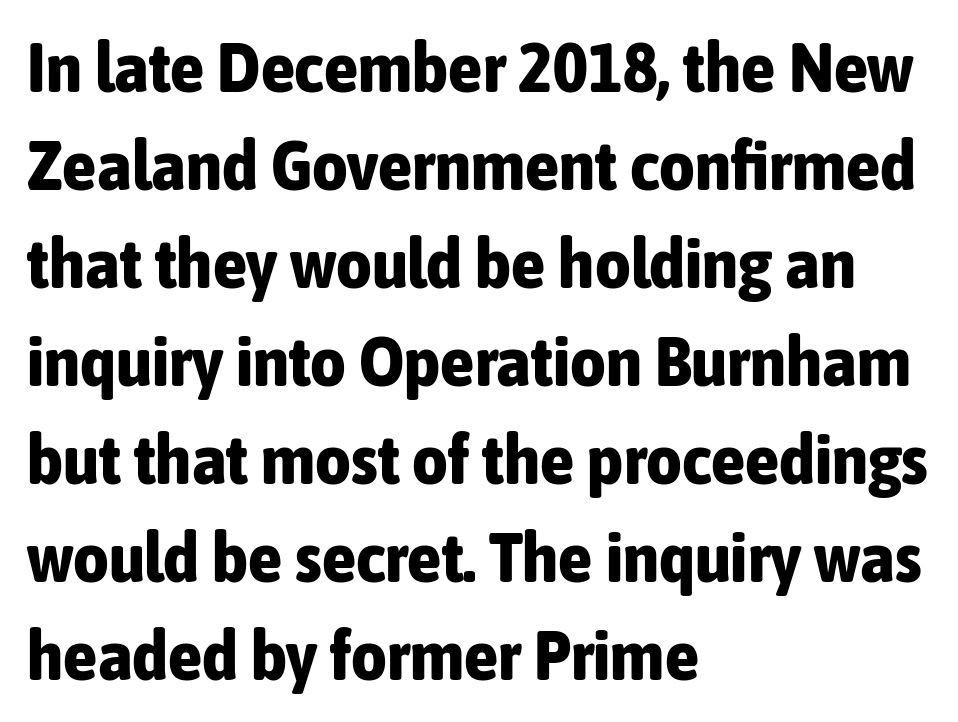
{"serif": "no", "italic": "no", "bold": "yes", "weight": "bold", "width": "condensed", "stroke_contrast": "low", "x_height": "medium", "monospaced": "no", "underline": "no", "align": "left", "line_spacing": "normal", "line_spacing_ratio": 1.42, "letter_spacing": "normal", "letter_spacing_em": 0.0, "glyph_px": 69}
